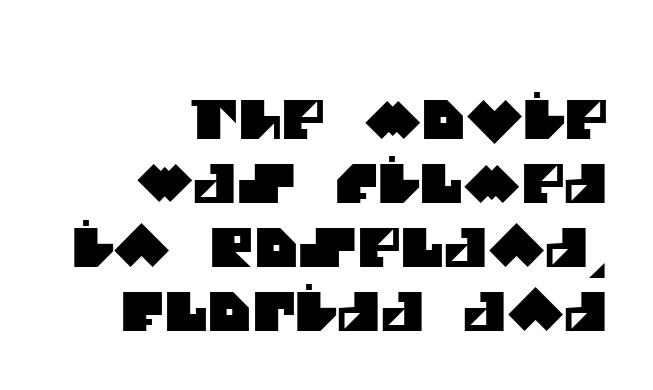
Q: Is the typeface a serif or a sans-serif typeface? A: Sans-serif.
Q: Is the text underlined? A: No.
Q: How is the paragraph aligned? A: Right-aligned.
Q: Is the spacing between letters normal or unusually wide? A: Normal.
Q: Width (condensed, normal, or wide)? A: Normal.
Q: Stroke contrast? A: Medium.
Q: x-height? A: Large.
Q: Monospaced? A: No.
